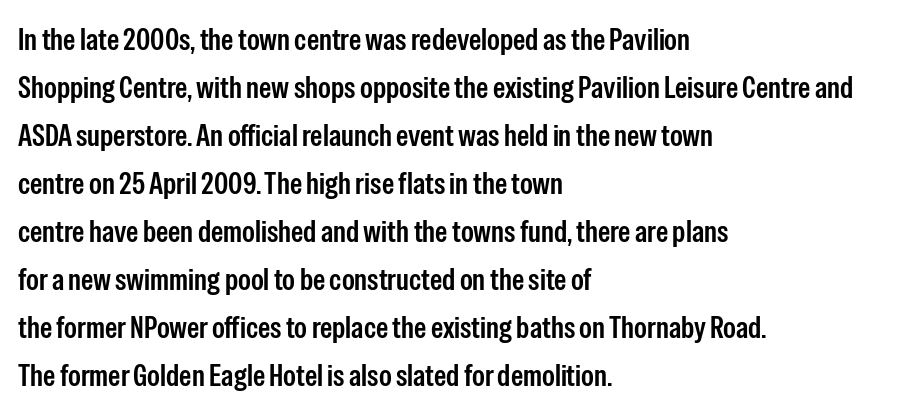
The specimen omits any rule beneath the text block's lines. Where is the straight margin? On the left. These lines are rendered in a variable-pitch font. The designer went with a sans here, leaving each stem footless. What's the leading like? Ordinary, nothing unusual.
